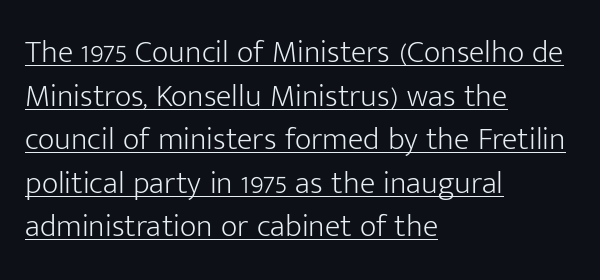
{"serif": "no", "italic": "no", "bold": "no", "weight": "light", "width": "normal", "stroke_contrast": "low", "x_height": "medium", "monospaced": "no", "underline": "yes", "align": "left", "line_spacing": "normal", "line_spacing_ratio": 1.36, "letter_spacing": "normal", "letter_spacing_em": 0.0, "glyph_px": 32}
